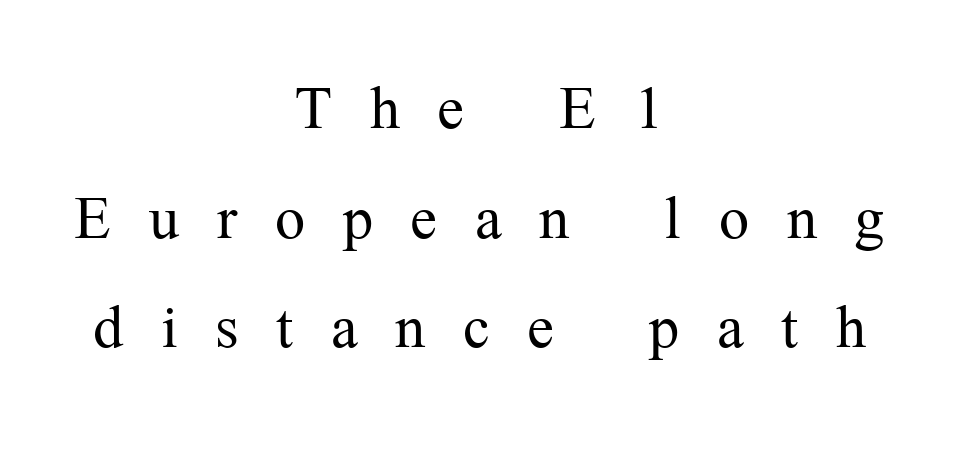
Q: Is the text bold? A: No.
Q: Is the text italic (slanted)? A: No, it is upright.
Q: Is the typeface a serif or a sans-serif typeface? A: Serif.
Q: Is the text underlined? A: No.
Q: How is the paragraph aligned? A: Centered.
Q: Is the spacing between letters normal or unusually wide? A: Unusually wide.
Q: Is the spacing between lines tight, normal or loose? A: Normal.
Q: Width (condensed, normal, or wide)? A: Normal.
Q: Stroke contrast? A: Medium.
Q: x-height? A: Medium.
Q: Monospaced? A: No.
